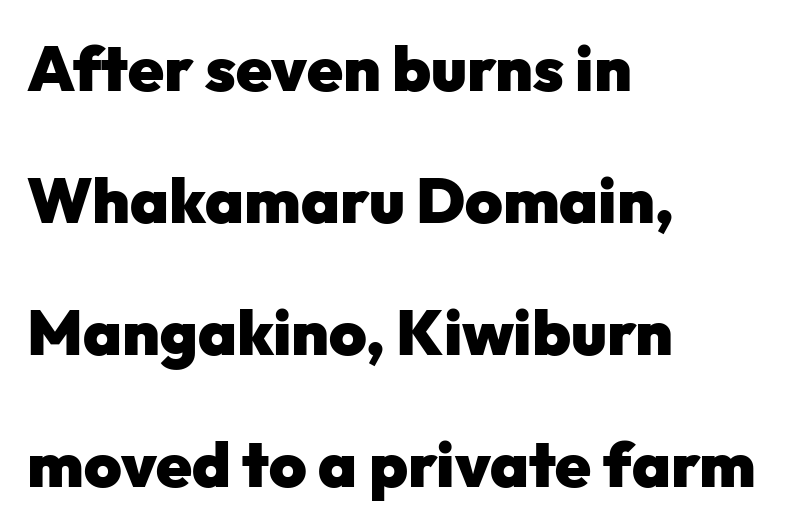
The image shows 64 px heavy sans-serif type, upright; set left-aligned, loose line spacing (2.06x), normal letter spacing, not underlined; low stroke contrast and a medium x-height.
